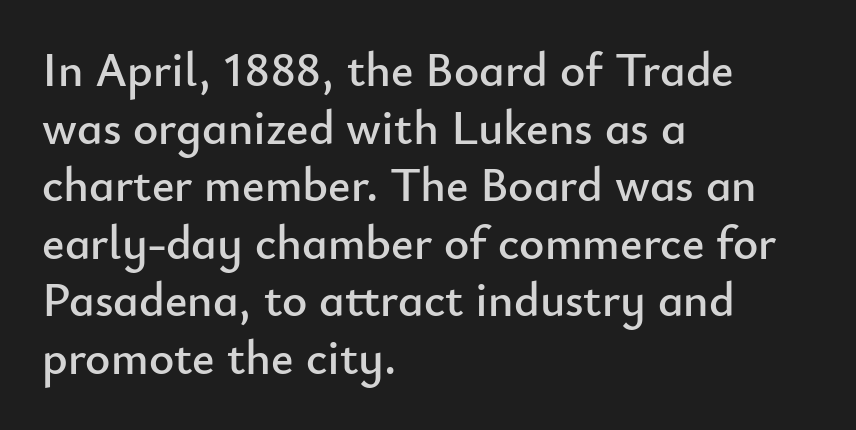
Note the varied advance widths — an 'i' is clearly narrower than an 'm'. Upright lettering throughout. Casual observation: everything's shoved over to the left. Short note: letters normally spaced.
